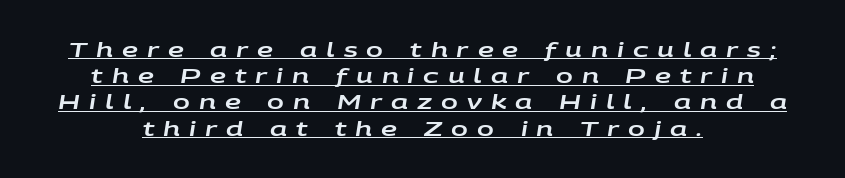
The image shows 20 px text type, italic (leaning right); set centered, normal line spacing (1.31x), unusually wide letter spacing (+0.45 em), underlined.
